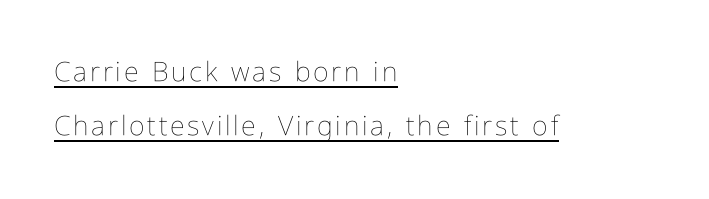
Q: Is the text bold? A: No.
Q: Is the text italic (slanted)? A: No, it is upright.
Q: Is the text underlined? A: Yes.
Q: How is the paragraph aligned? A: Left-aligned.
Q: Is the spacing between lines tight, normal or loose? A: Loose.
